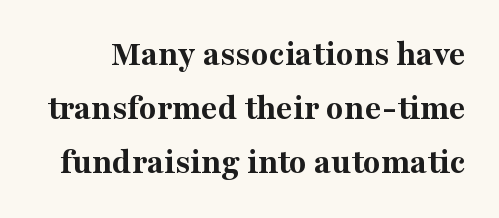
Note the varied advance widths — an 'i' is clearly narrower than an 'm'. Are there feet on the stems? There are — it's a serif. Type without underlining. A full-strength bold gives these letters their thick strokes.
